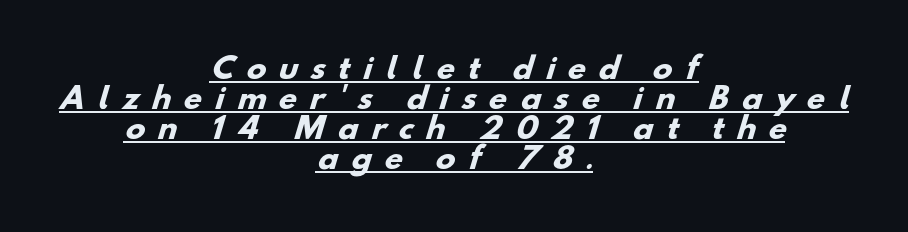
{"serif": "no", "bold": "yes", "weight": "heavy", "width": "normal", "stroke_contrast": "low", "x_height": "small", "monospaced": "no", "underline": "yes", "align": "center", "line_spacing": "tight", "line_spacing_ratio": 1.03, "letter_spacing": "wide", "letter_spacing_em": 0.45, "glyph_px": 29}
